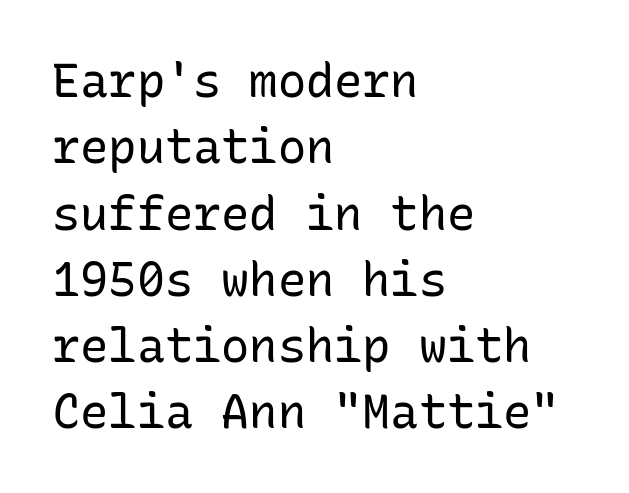
{"serif": "no", "italic": "no", "bold": "no", "weight": "regular", "width": "normal", "stroke_contrast": "low", "x_height": "medium", "monospaced": "yes", "underline": "no", "align": "left", "line_spacing": "normal", "line_spacing_ratio": 1.41, "letter_spacing": "normal", "letter_spacing_em": 0.0, "glyph_px": 47}
